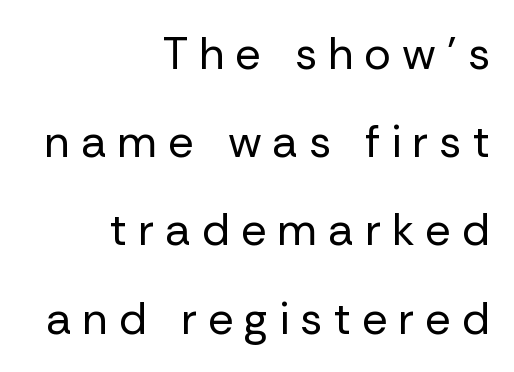
The image shows 45 px regular-weight sans-serif type, upright; set right-aligned, loose line spacing (1.96x), unusually wide letter spacing (+0.24 em), not underlined; low stroke contrast and a medium x-height.
